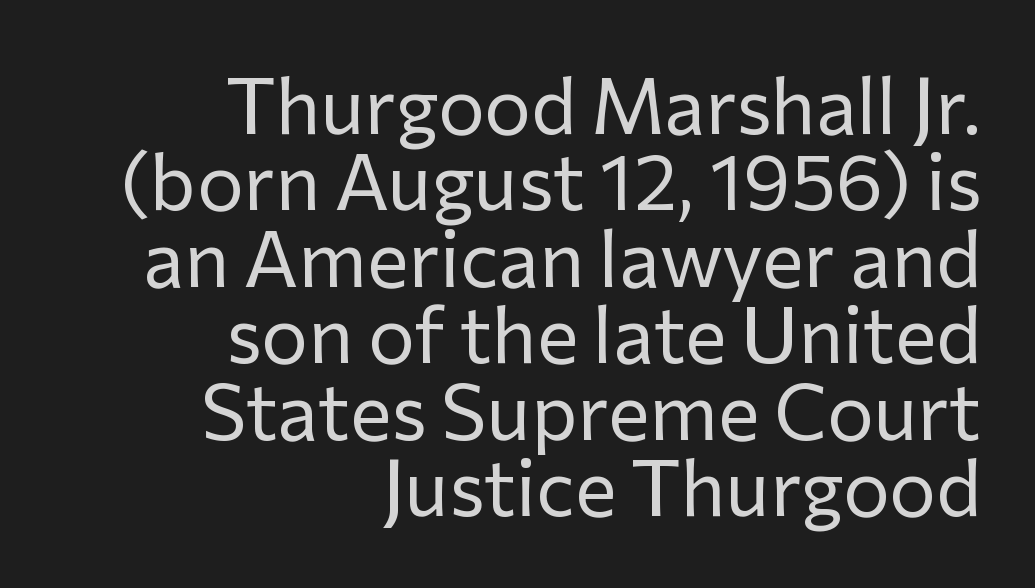
A student would call this right alignment; a typographer would say flush right, rag left. A bare baseline throughout the passage. The block of text is dense from top to bottom, with scant space between rows. This sample uses a sans-serif face. The lettering holds an erect, upright posture throughout.
